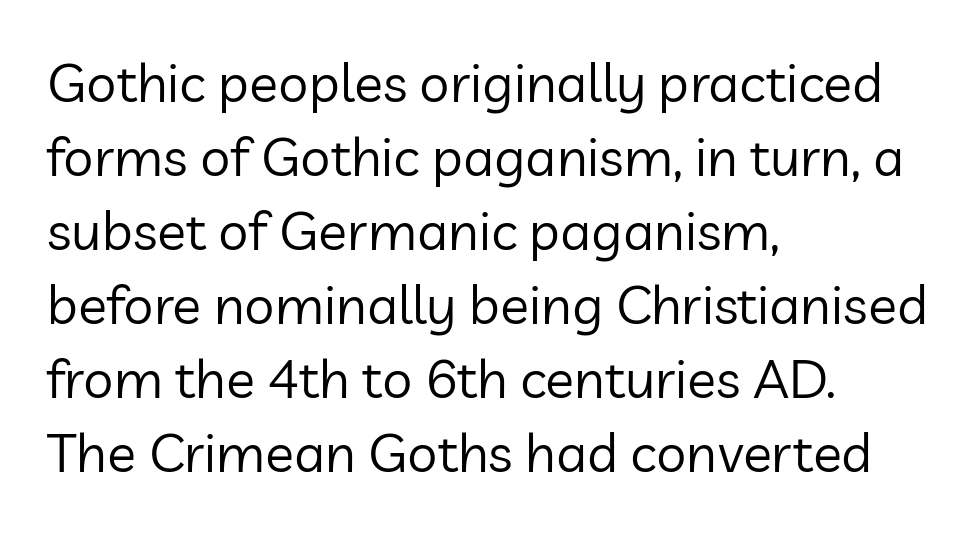
Grotesque or geometric, the face here clearly has no serifs. Vertically, the passage feels balanced, rows spaced as you'd expect. The lettering stays uniformly vertical, giving the passage a roman look. A typesetter would call this proportional, since set widths differ per character. Short note: letters normally spaced.
